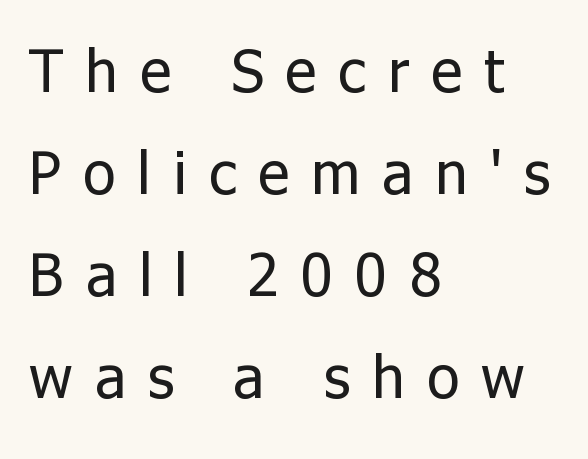
{"serif": "no", "italic": "no", "bold": "no", "weight": "regular", "width": "normal", "stroke_contrast": "low", "x_height": "medium", "monospaced": "no", "underline": "no", "align": "left", "line_spacing": "normal", "line_spacing_ratio": 1.7, "letter_spacing": "wide", "letter_spacing_em": 0.37, "glyph_px": 60}
